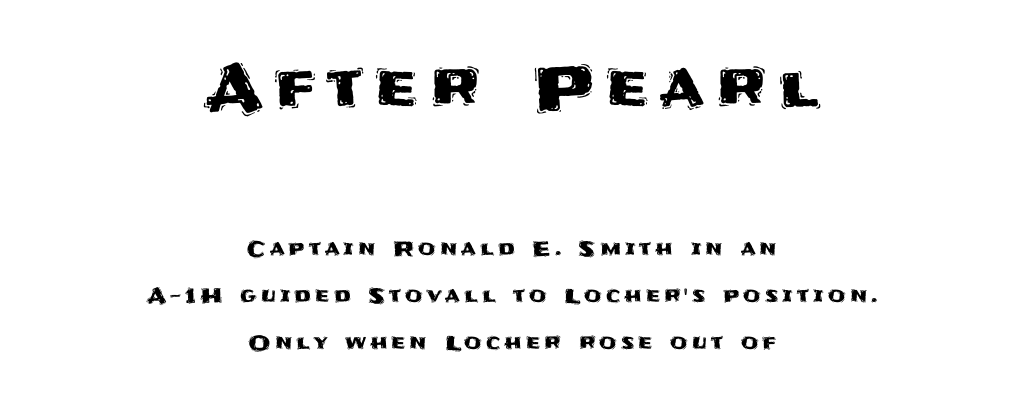
If you squint, the top block still reads clearly — it's the larger of the two. These lines are rendered in a variable-pitch font. The specimen omits any rule beneath the text block's lines. I'd call this a sans setting — the letters go barefoot. The type sits square on the baseline with zero lean. Here the glyphs are tracked loosely, breaking word shapes into spaced letters.
